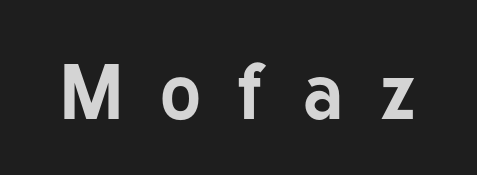
The image shows 78 px bold sans-serif type, upright; set unusually wide letter spacing (+0.46 em), not underlined; low stroke contrast and a medium x-height.
